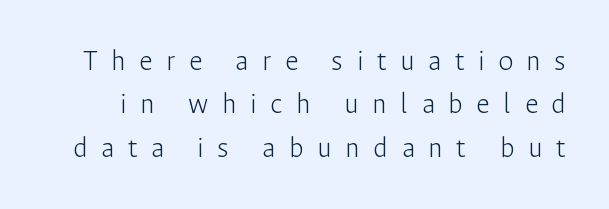
This sample has the flowing, uneven cadence of proportional lettering. Display-style spreading of the glyphs; the letterfit is very open. Does the type have serifs? No, each stem ends abruptly. The lines sit at an ordinary, default distance from one another.
